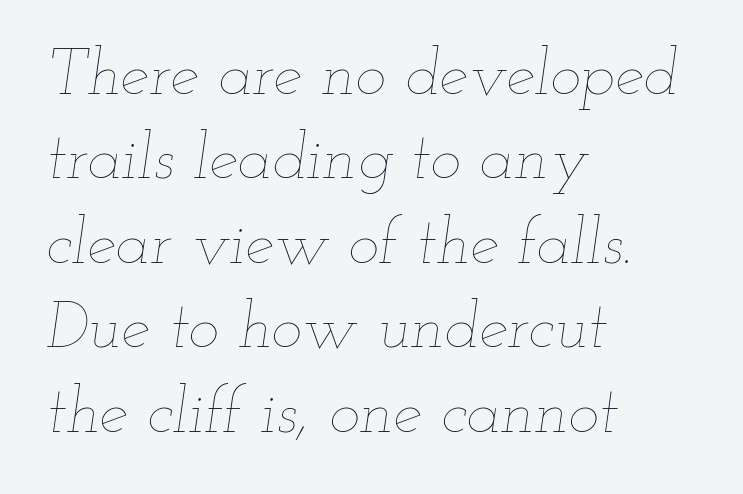
{"italic": "yes", "lean": "right", "slant_degrees": 12, "bold": "no", "weight": "thin", "width": "wide", "stroke_contrast": "low", "x_height": "small", "monospaced": "no", "underline": "no", "align": "left", "line_spacing": "normal", "line_spacing_ratio": 1.3, "letter_spacing": "normal", "letter_spacing_em": 0.0, "glyph_px": 65}
